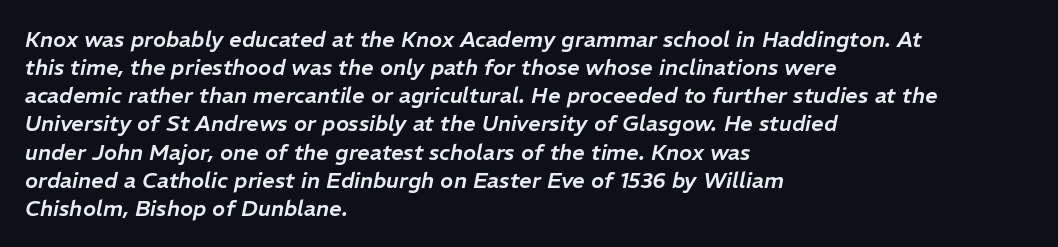
The image shows 22 px text type, italic (leaning right); set left-aligned, normal line spacing (1.28x), normal letter spacing, not underlined.
